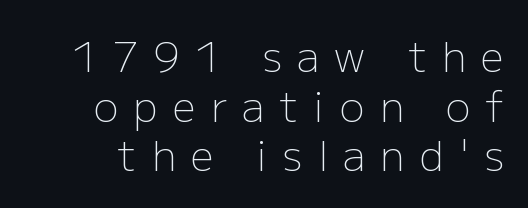
Do the characters align in a grid? No, the font is proportional. Bold? No — there's no thickening of the strokes. What stands out about the letter spacing? Its width — letters are far apart. Descenders are the only things crossing below the line.
